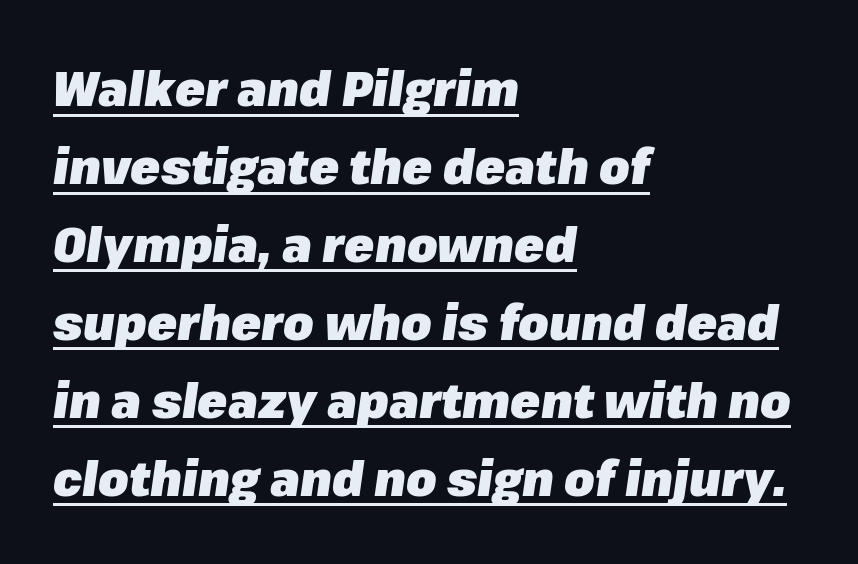
{"italic": "yes", "lean": "right", "slant_degrees": 8, "bold": "yes", "weight": "heavy", "width": "normal", "stroke_contrast": "low", "x_height": "medium", "monospaced": "no", "underline": "yes", "align": "left", "line_spacing": "normal", "line_spacing_ratio": 1.59, "letter_spacing": "normal", "letter_spacing_em": 0.0, "glyph_px": 49}
